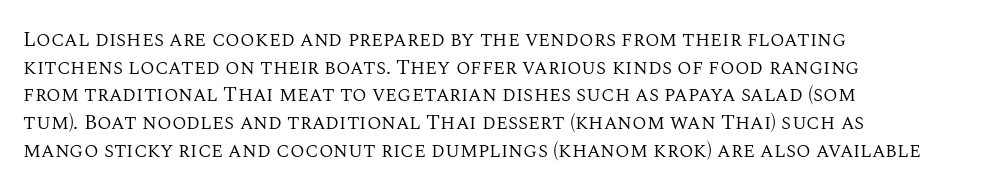
Q: Is the text bold? A: No.
Q: Is the text italic (slanted)? A: No, it is upright.
Q: Is the text underlined? A: No.
Q: How is the paragraph aligned? A: Left-aligned.
Q: Is the spacing between letters normal or unusually wide? A: Normal.
Q: Is the spacing between lines tight, normal or loose? A: Normal.
